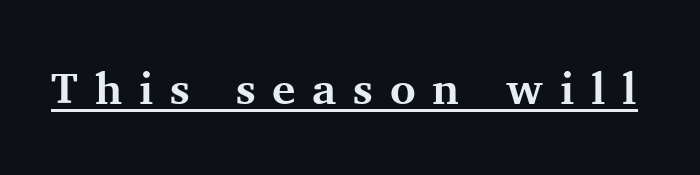
Q: Is the text bold? A: Yes.
Q: Is the text italic (slanted)? A: No, it is upright.
Q: Is the typeface a serif or a sans-serif typeface? A: Serif.
Q: Is the text underlined? A: Yes.
Q: Is the spacing between letters normal or unusually wide? A: Unusually wide.
Q: Width (condensed, normal, or wide)? A: Normal.
Q: Stroke contrast? A: Medium.
Q: x-height? A: Medium.
Q: Monospaced? A: No.
